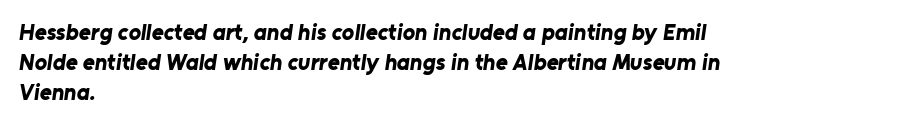
{"bold": "yes", "underline": "no", "align": "left", "line_spacing": "normal", "line_spacing_ratio": 1.3, "letter_spacing": "normal", "letter_spacing_em": 0.0, "glyph_px": 23}
